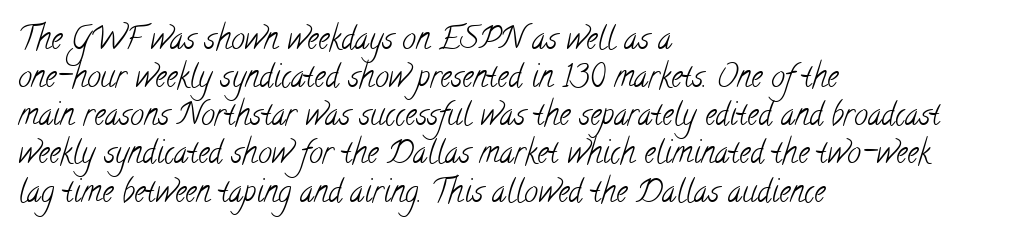
{"serif": "yes", "bold": "no", "weight": "light", "width": "condensed", "stroke_contrast": "low", "x_height": "small", "monospaced": "no", "underline": "no", "align": "left", "line_spacing_ratio": 1.23, "letter_spacing": "normal", "letter_spacing_em": 0.0, "glyph_px": 31}
